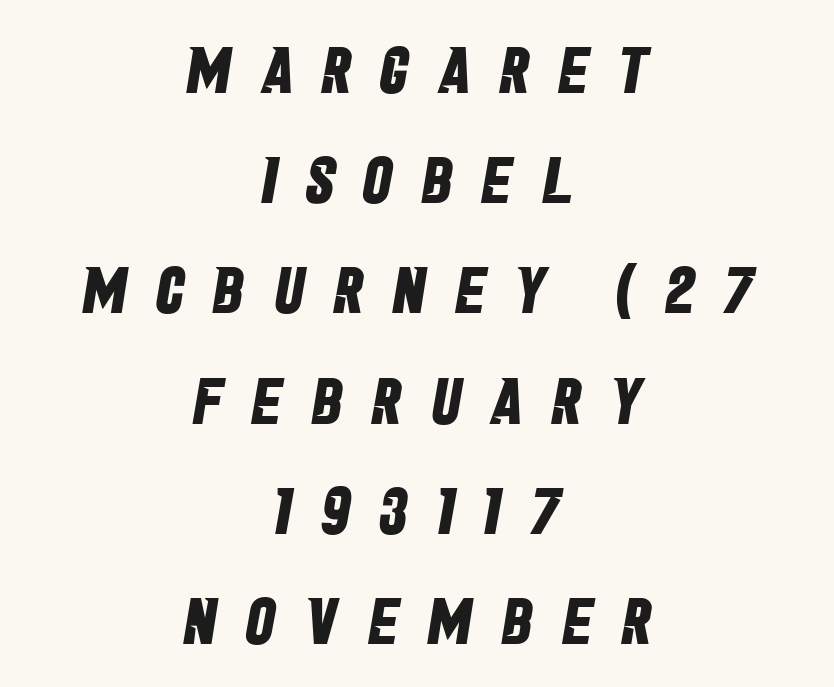
The image shows 66 px bold, condensed sans-serif type; set centered, normal line spacing (1.67x), unusually wide letter spacing (+0.44 em), not underlined; low stroke contrast and a large x-height.
